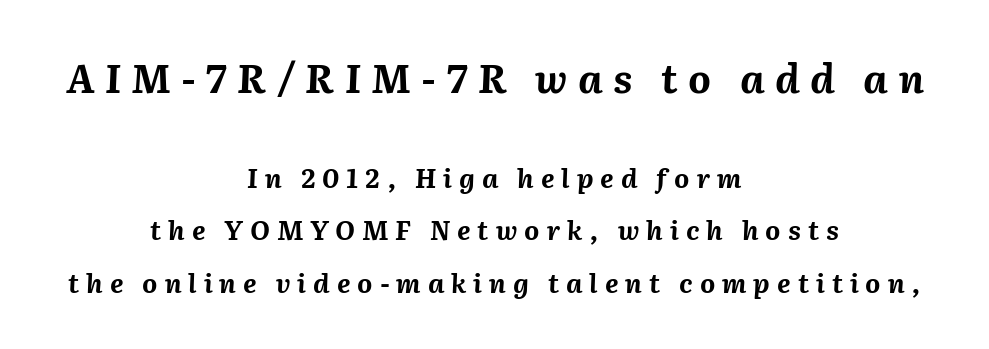
Q: Is the text bold? A: Yes.
Q: Is the text italic (slanted)? A: Yes, it leans right by about 2 degrees.
Q: Is the text underlined? A: No.
Q: How is the paragraph aligned? A: Centered.
Q: Is the spacing between letters normal or unusually wide? A: Unusually wide.
Q: Is the spacing between lines tight, normal or loose? A: Loose.
Q: Which block of text is set in a larger size, the first (top) or the second (bottom)? A: The first (top) one.
Q: Width (condensed, normal, or wide)? A: Normal.
Q: Stroke contrast? A: Medium.
Q: x-height? A: Medium.
Q: Monospaced? A: No.
